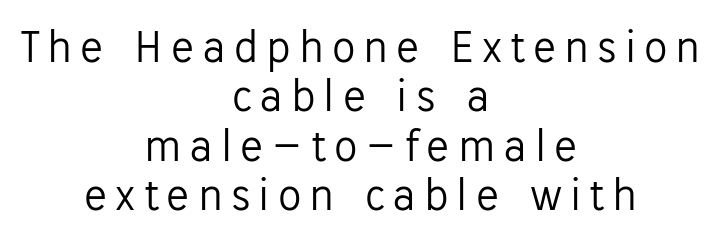
{"serif": "no", "italic": "no", "bold": "no", "weight": "light", "width": "normal", "stroke_contrast": "low", "x_height": "medium", "monospaced": "no", "underline": "no", "align": "center", "line_spacing": "tight", "line_spacing_ratio": 1.05, "glyph_px": 47}
